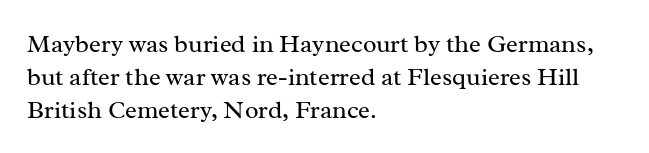
The setting favours the left margin, as ordinary paragraphs usually do. The letters stand upright; this is a roman face. Does the leading feel generous? No, just average. The passage shown has conventional tracking throughout. Each stroke keeps to a modest, everyday thickness or less.
